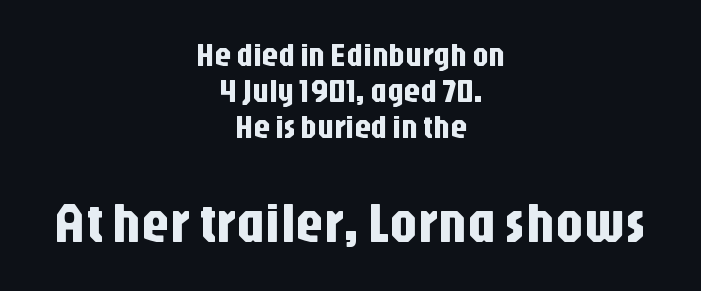
{"serif": "no", "italic": "no", "width": "condensed", "stroke_contrast": "low", "x_height": "large", "monospaced": "no", "underline": "no", "align": "center", "line_spacing": "tight", "line_spacing_ratio": 1.12, "letter_spacing": "normal", "letter_spacing_em": 0.0, "larger_block": "second", "size_ratio": 1.75, "glyph_px": 56}
